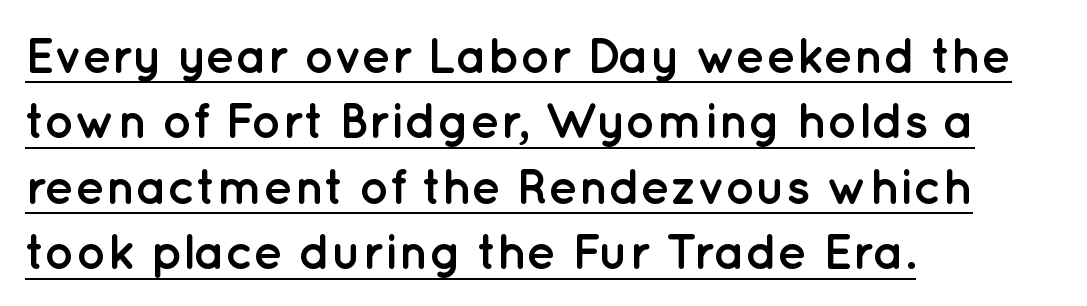
This rendering features underlined lettering. Rows of type keep a routine distance in the vertical direction. Layout note: lines flush left. Typesetter's note: full bold, strokes at maximum text heaviness.
